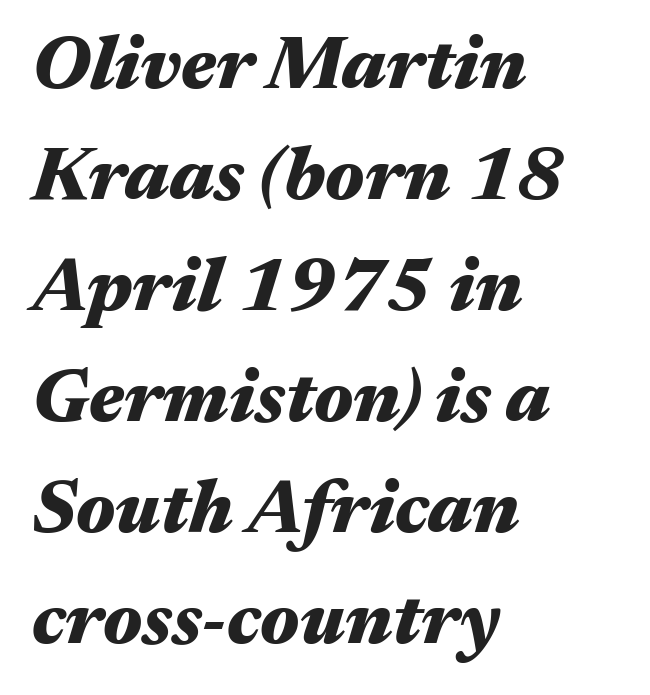
Regular leading. A classic flush-left, rag-right setting is used for this passage. Chunky letters — that's bold for sure. Looks like regular typesetting: each glyph gets only the width it needs. Any mark beneath the type? The region is blank.
